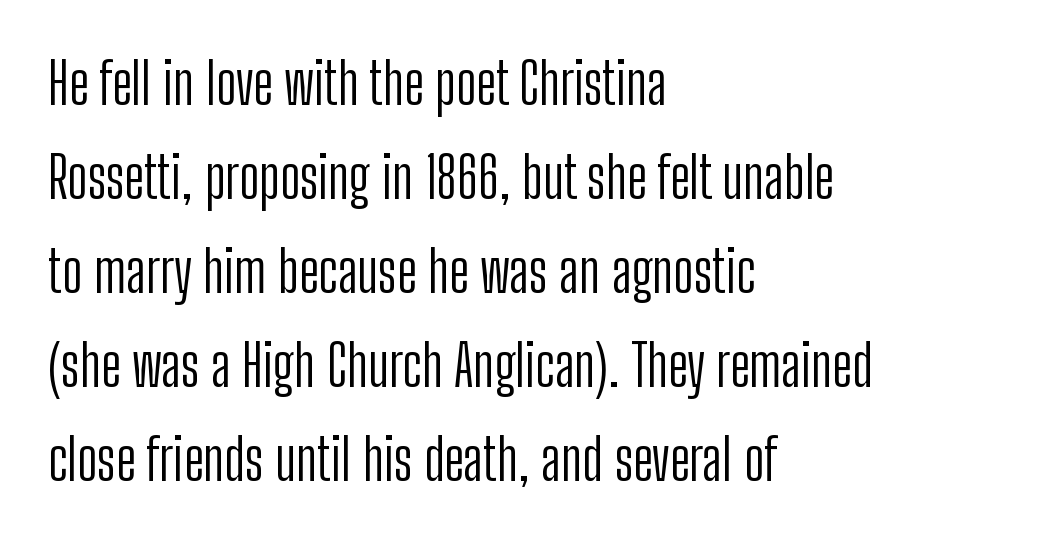
Q: Is the text bold? A: No.
Q: Is the text italic (slanted)? A: No, it is upright.
Q: Is the typeface a serif or a sans-serif typeface? A: Sans-serif.
Q: Is the text underlined? A: No.
Q: How is the paragraph aligned? A: Left-aligned.
Q: Is the spacing between letters normal or unusually wide? A: Normal.
Q: Is the spacing between lines tight, normal or loose? A: Normal.
Q: Width (condensed, normal, or wide)? A: Condensed.
Q: Stroke contrast? A: Low.
Q: x-height? A: Medium.
Q: Monospaced? A: No.
